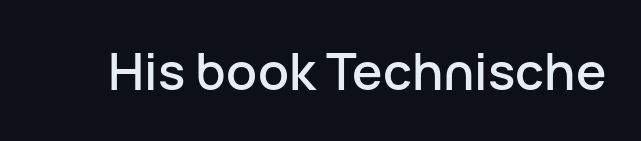
{"serif": "no", "italic": "no", "width": "normal", "stroke_contrast": "low", "x_height": "medium", "monospaced": "no", "underline": "no", "letter_spacing": "normal", "letter_spacing_em": 0.0, "glyph_px": 51}
